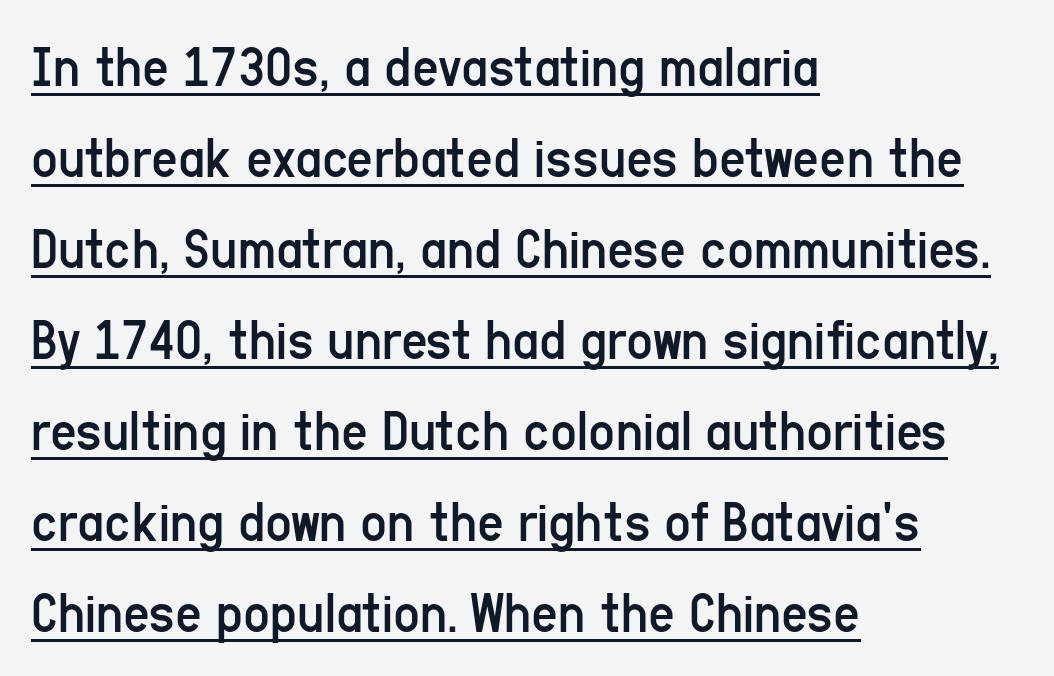
{"serif": "no", "italic": "no", "bold": "no", "weight": "regular", "width": "condensed", "stroke_contrast": "low", "x_height": "medium", "monospaced": "no", "underline": "yes", "align": "left", "line_spacing": "normal", "line_spacing_ratio": 1.57, "letter_spacing": "normal", "letter_spacing_em": 0.0, "glyph_px": 58}
